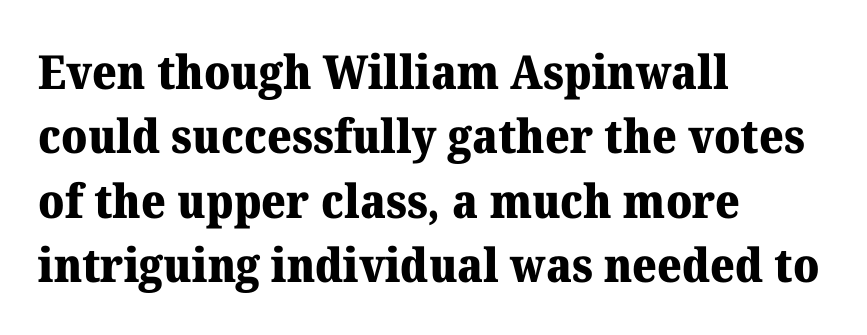
This sample has the flowing, uneven cadence of proportional lettering. The lines are quadded left. The face used here is rendered with its standard letterfit. Yep, those are serifs on the letters. Quick note: not italic, upright. Rule under the text: the space is simply empty.
